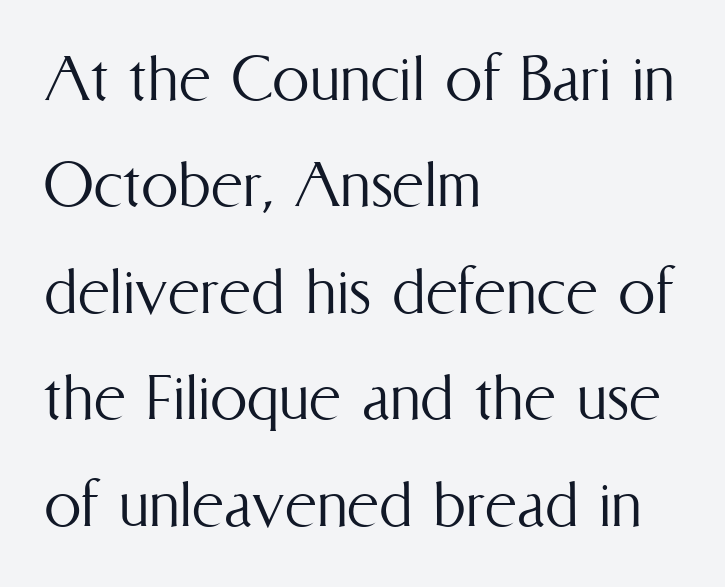
A bare baseline throughout the passage. Nothing heavy about these letters — not bold at all. In CSS terms this would be text-align: left. Students, observe: this is what conventionally led text looks like. Default kerning and tracking; the words read as compact shapes.
